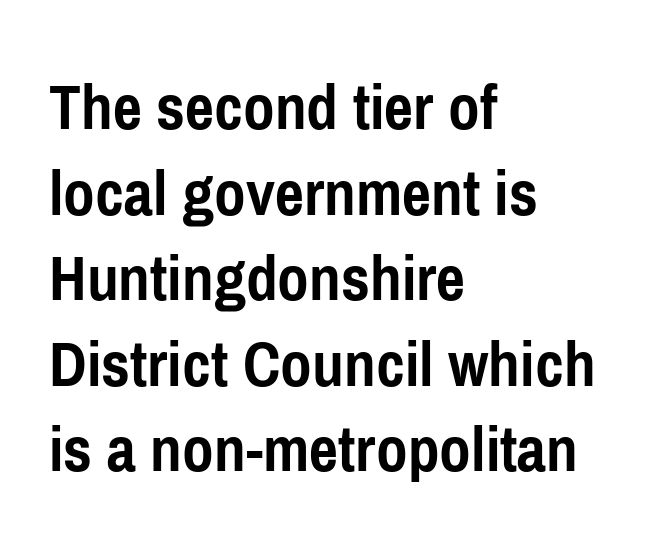
Letter spacing: default. Check the space under the baseline: it is left empty. The rag falls on the right side of this text block. Looks like regular typesetting: each glyph gets only the width it needs.
